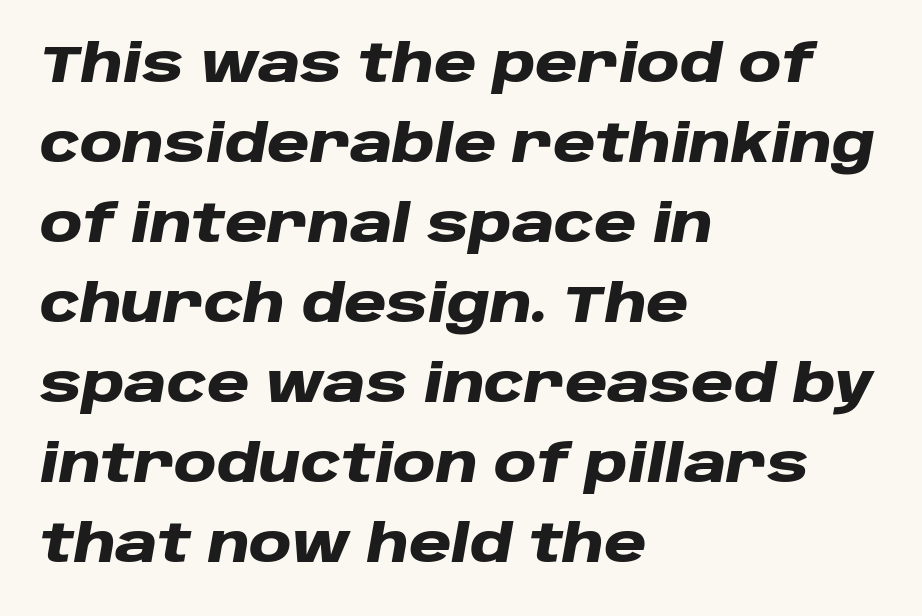
Q: Is the text bold? A: Yes.
Q: Is the text italic (slanted)? A: Yes, it leans right by about 10 degrees.
Q: Is the text underlined? A: No.
Q: How is the paragraph aligned? A: Left-aligned.
Q: Is the spacing between letters normal or unusually wide? A: Normal.
Q: Is the spacing between lines tight, normal or loose? A: Normal.
Q: Width (condensed, normal, or wide)? A: Wide.
Q: Stroke contrast? A: Low.
Q: x-height? A: Large.
Q: Monospaced? A: No.
